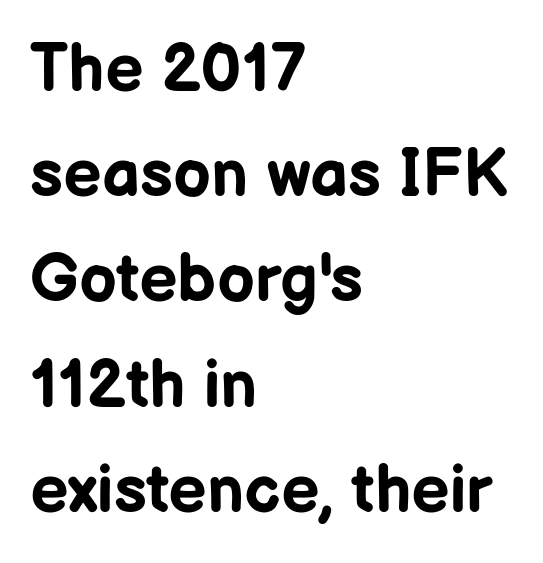
The image shows 67 px bold sans-serif type, upright; set left-aligned, normal line spacing (1.57x), normal letter spacing, not underlined; low stroke contrast and a medium x-height.
